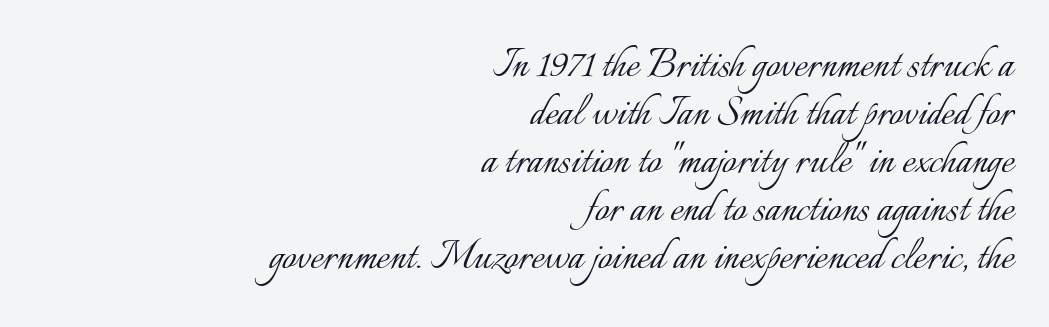
The image shows 50 px light type; set right-aligned, tight line spacing (0.96x), normal letter spacing, not underlined; low stroke contrast and a small x-height.
